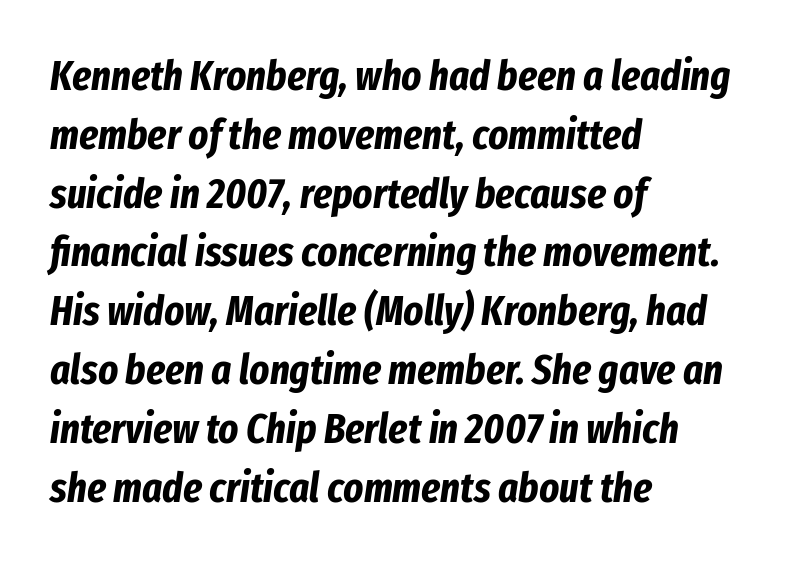
Decoration check: the copy has no underline. Successive baselines arrive at the customary interval. Between one letter and the next there's only the usual sliver of space. The lines in this sample share a left origin and differ only in where they stop. Students, this is bold: see how much ink each stroke carries. A typesetter would call this proportional, since set widths differ per character.
